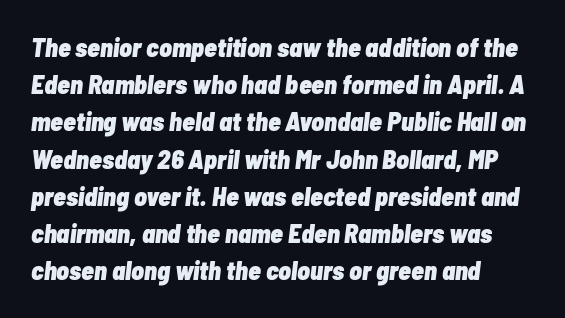
{"italic": "yes", "lean": "right", "slant_degrees": 7, "bold": "yes", "underline": "no", "align": "left", "line_spacing": "normal", "line_spacing_ratio": 1.43, "letter_spacing": "normal", "letter_spacing_em": 0.0, "glyph_px": 26}
